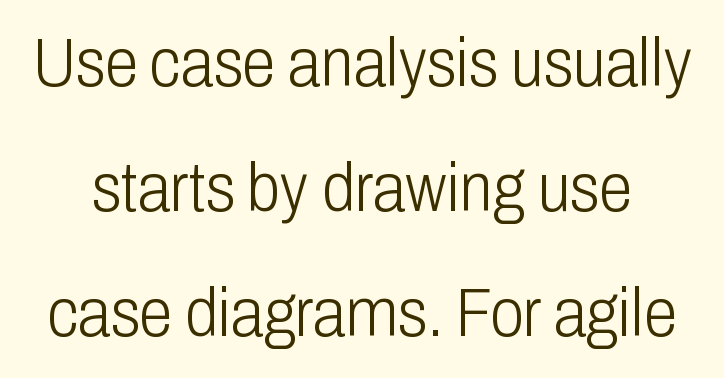
Q: Is the text bold? A: No.
Q: Is the text italic (slanted)? A: No, it is upright.
Q: Is the typeface a serif or a sans-serif typeface? A: Sans-serif.
Q: Is the text underlined? A: No.
Q: Is the spacing between letters normal or unusually wide? A: Normal.
Q: Width (condensed, normal, or wide)? A: Condensed.
Q: Stroke contrast? A: Low.
Q: x-height? A: Medium.
Q: Monospaced? A: No.
